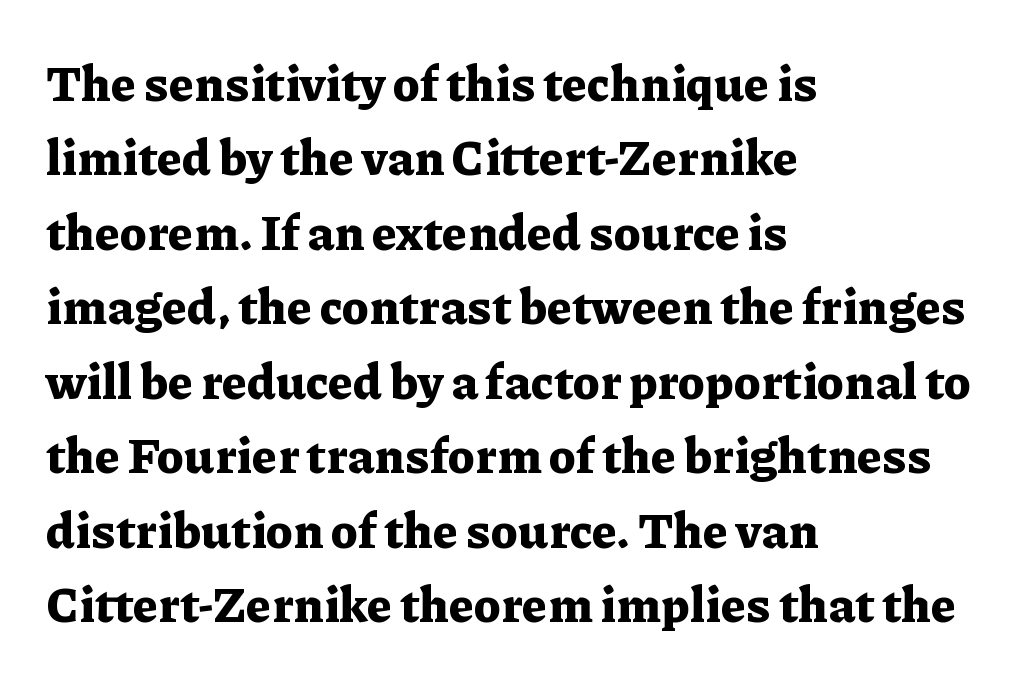
{"serif": "yes", "italic": "no", "bold": "yes", "weight": "bold", "width": "normal", "stroke_contrast": "low", "x_height": "medium", "monospaced": "no", "underline": "no", "align": "left", "line_spacing": "normal", "line_spacing_ratio": 1.52, "letter_spacing": "normal", "letter_spacing_em": 0.0, "glyph_px": 49}
